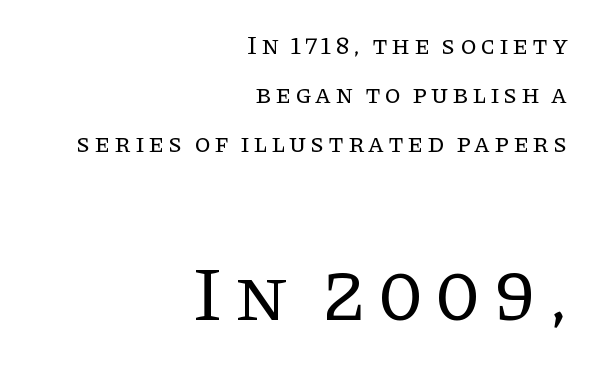
The rag falls on the left side of this text block. On a weight scale, this lands at 450 or below. Check the space under the baseline: it is left empty. Serif or sans? Serif — the stroke terminals have little feet.
